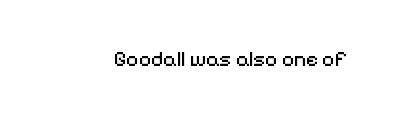
Q: Is the text bold? A: No.
Q: Is the text italic (slanted)? A: No, it is upright.
Q: Is the text underlined? A: No.
Q: Is the spacing between letters normal or unusually wide? A: Normal.
